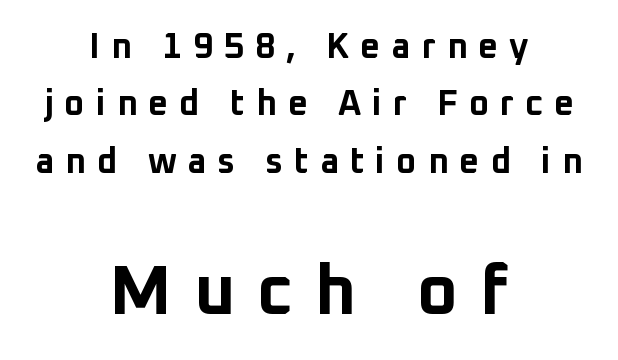
Of the two passages, the one underneath uses the larger point size. The rendering positions every line midway between the sides. These lines have a slow, spaced-out rhythm from letter to letter. A bare baseline throughout the passage.
